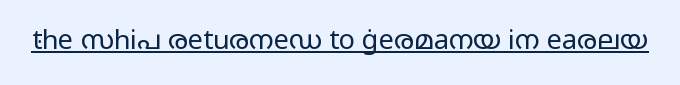
Vertical stems look standard width or narrower in stroke. This sample carries an underscore along the baseline area. Notice how the stems are strictly vertical — no italics here. Spacing between characters is what you'd get straight out of the box.
